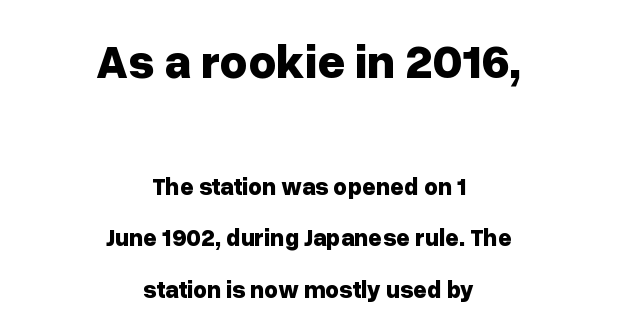
{"serif": "no", "italic": "no", "bold": "yes", "weight": "bold", "width": "normal", "stroke_contrast": "low", "x_height": "medium", "monospaced": "no", "underline": "no", "align": "center", "line_spacing": "loose", "line_spacing_ratio": 2.15, "letter_spacing": "normal", "letter_spacing_em": 0.0, "larger_block": "first", "size_ratio": 2.0, "glyph_px": 48}
